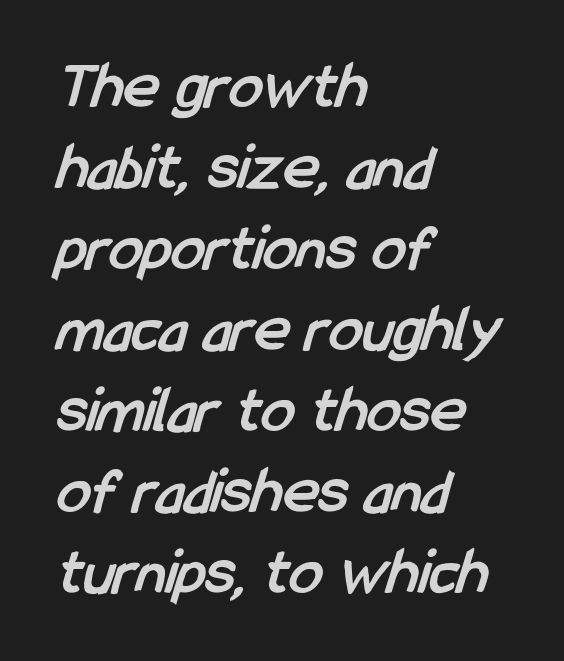
{"serif": "no", "bold": "yes", "weight": "semibold", "width": "condensed", "stroke_contrast": "low", "x_height": "medium", "monospaced": "no", "underline": "no", "align": "left", "line_spacing_ratio": 1.21, "letter_spacing": "normal", "letter_spacing_em": 0.0, "glyph_px": 67}
